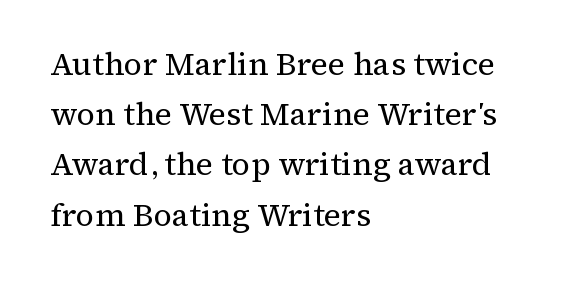
{"serif": "yes", "italic": "no", "bold": "no", "weight": "regular", "width": "normal", "stroke_contrast": "medium", "x_height": "medium", "monospaced": "no", "underline": "no", "align": "left", "line_spacing": "normal", "line_spacing_ratio": 1.57, "letter_spacing": "normal", "letter_spacing_em": 0.0, "glyph_px": 32}
